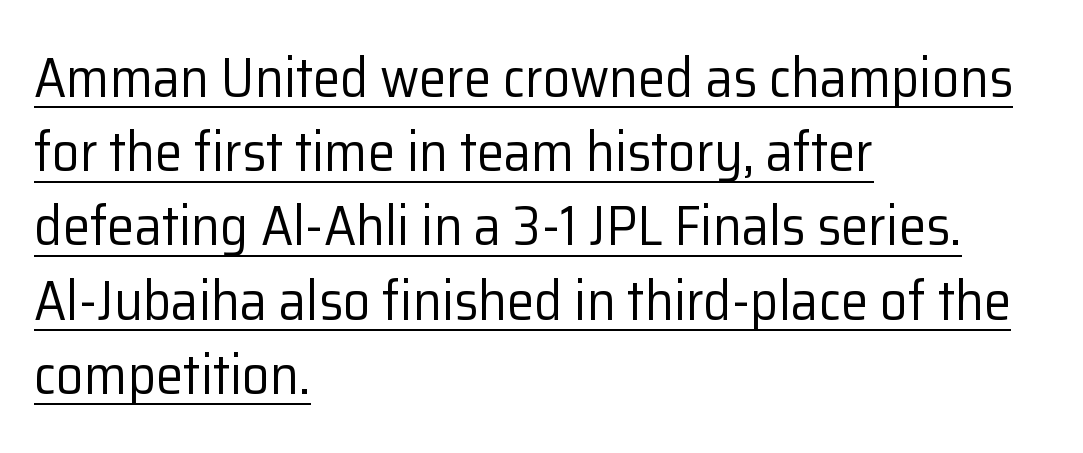
The image shows 55 px regular-weight sans-serif type, upright; set left-aligned, normal line spacing (1.35x), normal letter spacing, underlined; low stroke contrast and a medium x-height.
